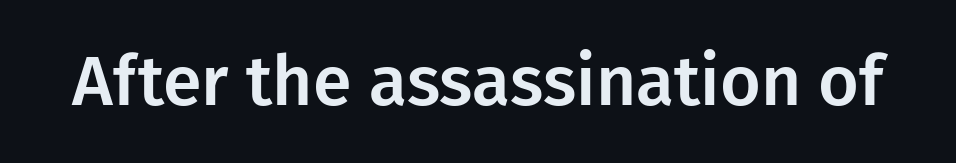
The passage shown is not underscored anywhere. A typesetter would call this proportional, since set widths differ per character. No italicization has been applied; the sample stays upright. The face used here is rendered with its standard letterfit. Classification — sans serif.
